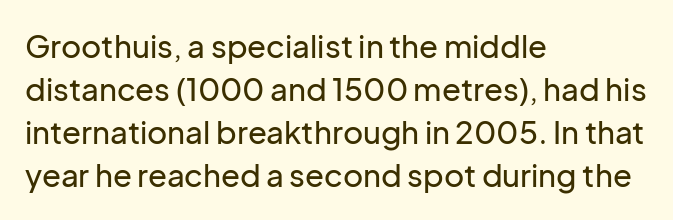
Q: Is the text italic (slanted)? A: No, it is upright.
Q: Is the typeface a serif or a sans-serif typeface? A: Sans-serif.
Q: Is the text underlined? A: No.
Q: How is the paragraph aligned? A: Left-aligned.
Q: Is the spacing between letters normal or unusually wide? A: Normal.
Q: Is the spacing between lines tight, normal or loose? A: Normal.
Q: Width (condensed, normal, or wide)? A: Normal.
Q: Stroke contrast? A: Low.
Q: x-height? A: Medium.
Q: Monospaced? A: No.
